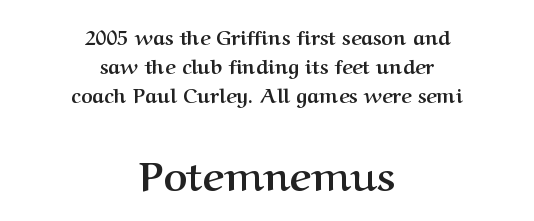
These lines are centered, leaving both edges ragged. Does the lettering tilt? It doesn't — this is upright. Varying glyph widths throughout — classic text-font behaviour. Character size in the trailing block exceeds that of the leading block.
